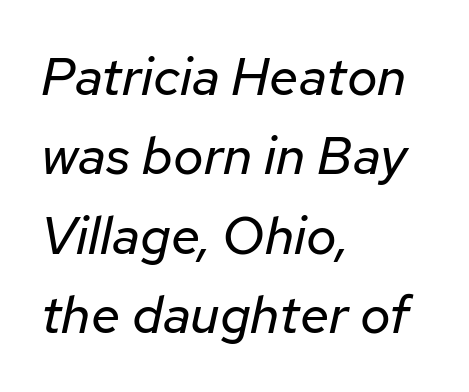
The image shows 53 px regular-weight type, italic (leaning right); set left-aligned, normal line spacing (1.5x), normal letter spacing, not underlined; low stroke contrast and a medium x-height.
